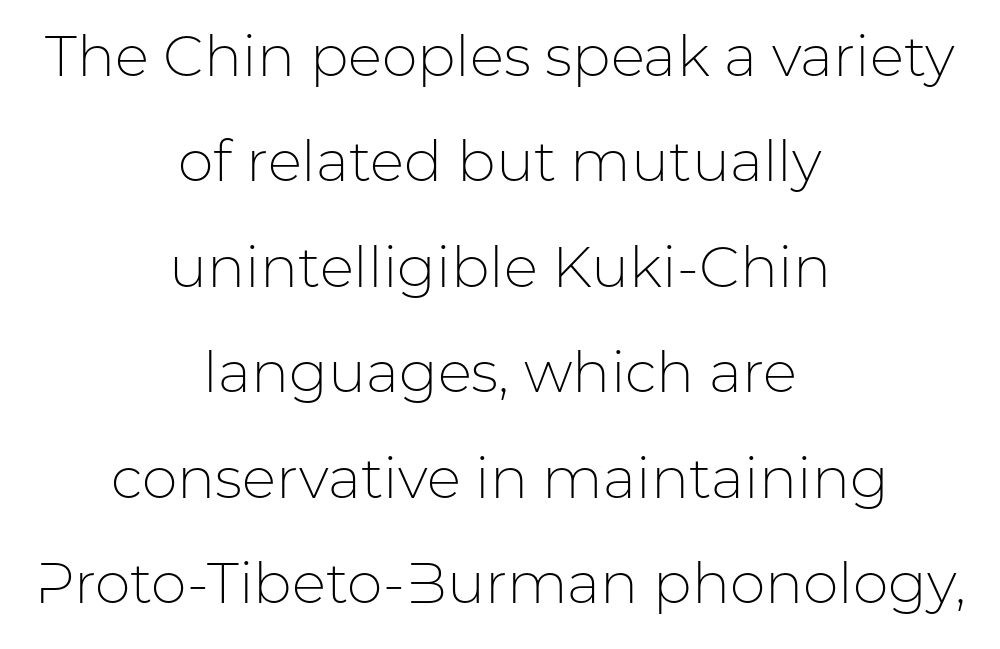
Q: Is the text bold? A: No.
Q: Is the text italic (slanted)? A: No, it is upright.
Q: Is the typeface a serif or a sans-serif typeface? A: Sans-serif.
Q: Is the text underlined? A: No.
Q: How is the paragraph aligned? A: Centered.
Q: Is the spacing between letters normal or unusually wide? A: Normal.
Q: Width (condensed, normal, or wide)? A: Normal.
Q: Stroke contrast? A: Low.
Q: x-height? A: Medium.
Q: Monospaced? A: No.
